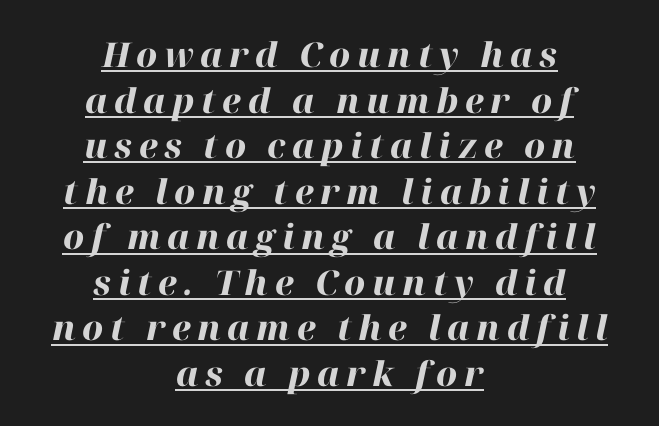
The compositor balanced each line on the midline. Descenders here cross a horizontal rule under the line. In terms of weight, the rendering is a true, heavy bold. Character widths vary here, with narrow letters taking less room than wide ones. How would I describe the line gaps? Plain and ordinary. These lines were composed using italics.
